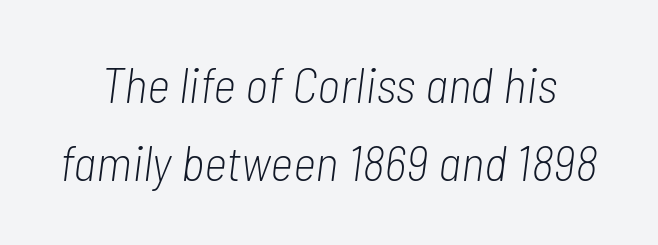
What's the leading like? Ordinary, nothing unusual. The passage shown is typed in a proportional face where columns would drift. Plain, unruled lines of type. Emphasis-style slanted type is in use. The characters are drawn with everyday or finer stroke widths.
